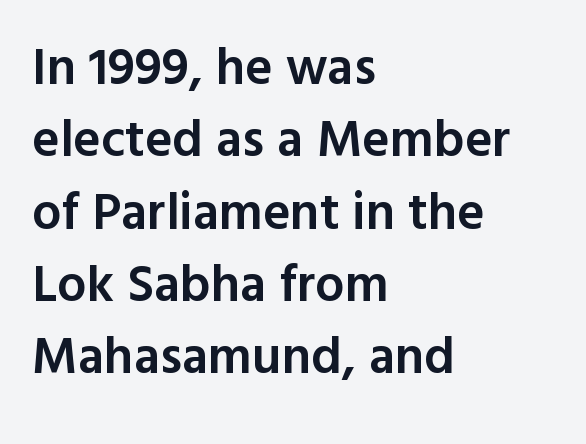
The image shows 52 px semibold sans-serif type, upright; set left-aligned, normal line spacing (1.39x), normal letter spacing, not underlined; a medium x-height.
